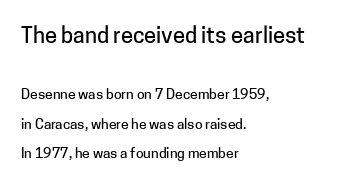
The image shows 22 px text type, upright; set left-aligned, loose line spacing (2.11x), normal letter spacing, not underlined; the first (top) block is 1.57x larger.
